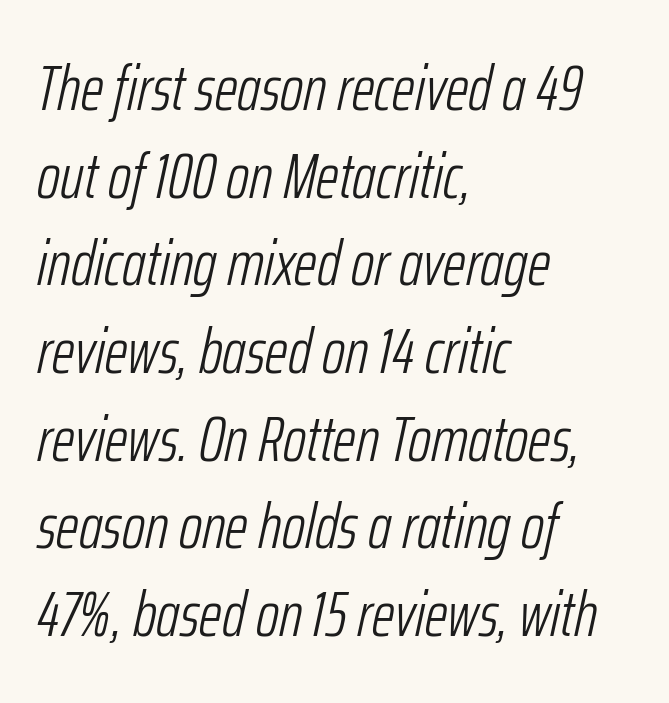
{"italic": "yes", "lean": "right", "slant_degrees": 12, "bold": "no", "weight": "light", "width": "condensed", "stroke_contrast": "low", "x_height": "medium", "monospaced": "no", "underline": "no", "align": "left", "line_spacing": "normal", "line_spacing_ratio": 1.37, "letter_spacing": "normal", "letter_spacing_em": 0.0, "glyph_px": 64}
